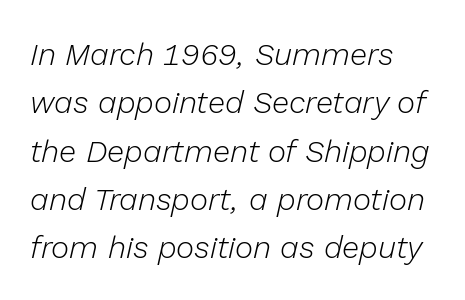
These lines keep a tight, regular rhythm from letter to letter. Weight: regular or lighter. Quick note: underline off. Spacing verdict: proportional, widths tailored to each character. Rendered with sloped, italic letterforms. The passage shown stacks its lines at a standard gap.
